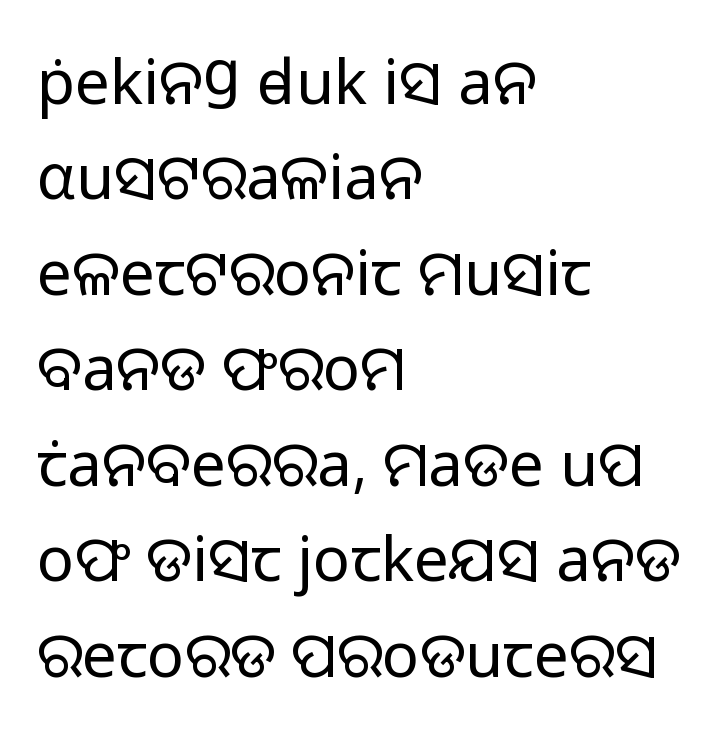
Q: Is the text bold? A: No.
Q: Is the text italic (slanted)? A: No, it is upright.
Q: Is the typeface a serif or a sans-serif typeface? A: Sans-serif.
Q: Is the text underlined? A: No.
Q: How is the paragraph aligned? A: Left-aligned.
Q: Is the spacing between letters normal or unusually wide? A: Normal.
Q: Is the spacing between lines tight, normal or loose? A: Normal.
Q: Width (condensed, normal, or wide)? A: Normal.
Q: Stroke contrast? A: Low.
Q: x-height? A: Medium.
Q: Monospaced? A: No.
